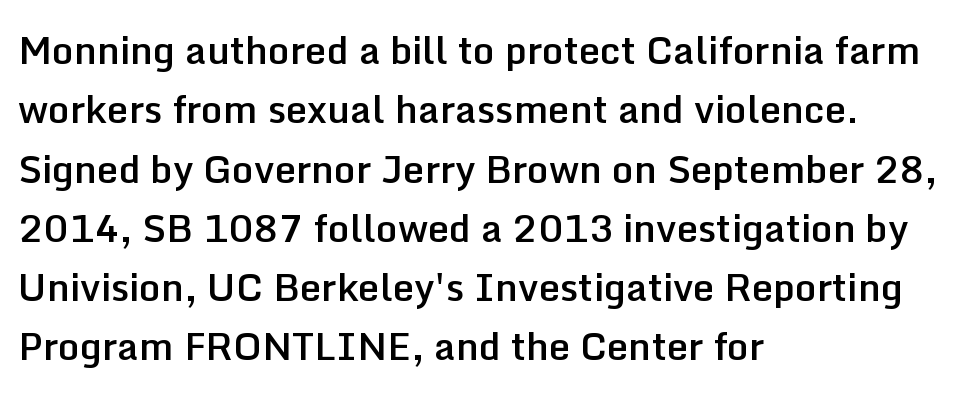
Q: Is the text bold? A: Semi-bold.
Q: Is the text italic (slanted)? A: No, it is upright.
Q: Is the typeface a serif or a sans-serif typeface? A: Sans-serif.
Q: Is the text underlined? A: No.
Q: How is the paragraph aligned? A: Left-aligned.
Q: Is the spacing between letters normal or unusually wide? A: Normal.
Q: Is the spacing between lines tight, normal or loose? A: Normal.
Q: Width (condensed, normal, or wide)? A: Normal.
Q: Stroke contrast? A: Low.
Q: x-height? A: Medium.
Q: Monospaced? A: No.
